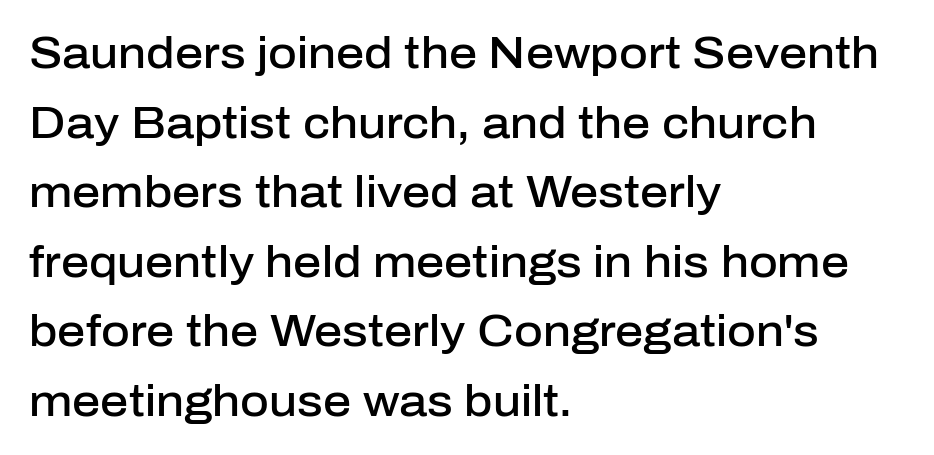
Q: Is the text bold? A: Semi-bold.
Q: Is the text italic (slanted)? A: No, it is upright.
Q: Is the typeface a serif or a sans-serif typeface? A: Sans-serif.
Q: Is the text underlined? A: No.
Q: How is the paragraph aligned? A: Left-aligned.
Q: Is the spacing between letters normal or unusually wide? A: Normal.
Q: Is the spacing between lines tight, normal or loose? A: Normal.
Q: Width (condensed, normal, or wide)? A: Normal.
Q: Stroke contrast? A: Low.
Q: x-height? A: Medium.
Q: Monospaced? A: No.
